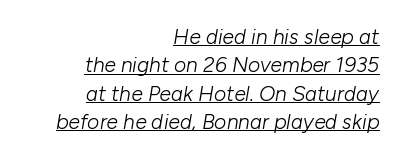
Visually the block forms a straight wall on the right and a jagged coastline on the left. Compared with ordinary roman type, these characters are visibly tilted. Ink coverage per letter is moderate at most. There is no visible air inserted between adjacent glyphs.
